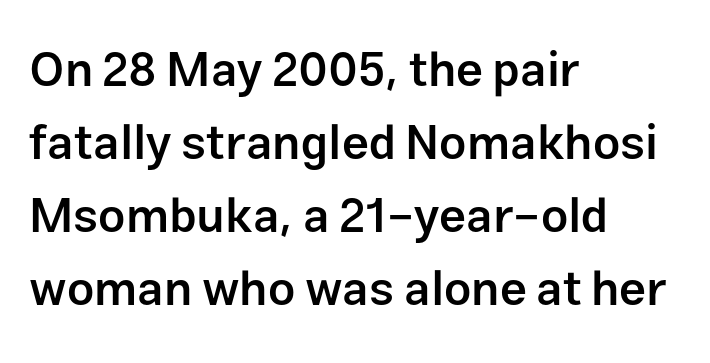
Q: Is the text bold? A: Semi-bold.
Q: Is the text italic (slanted)? A: No, it is upright.
Q: Is the typeface a serif or a sans-serif typeface? A: Sans-serif.
Q: Is the text underlined? A: No.
Q: How is the paragraph aligned? A: Left-aligned.
Q: Is the spacing between letters normal or unusually wide? A: Normal.
Q: Is the spacing between lines tight, normal or loose? A: Normal.
Q: Width (condensed, normal, or wide)? A: Normal.
Q: Stroke contrast? A: Low.
Q: x-height? A: Medium.
Q: Monospaced? A: No.
